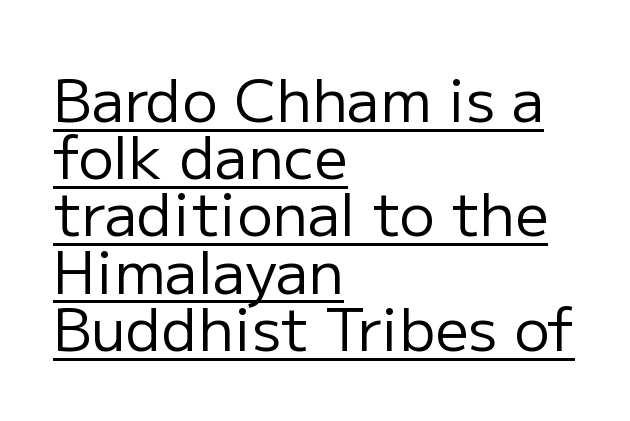
The image shows 59 px regular-weight sans-serif type, upright; set left-aligned, tight line spacing (0.97x), normal letter spacing, underlined; low stroke contrast and a medium x-height.
